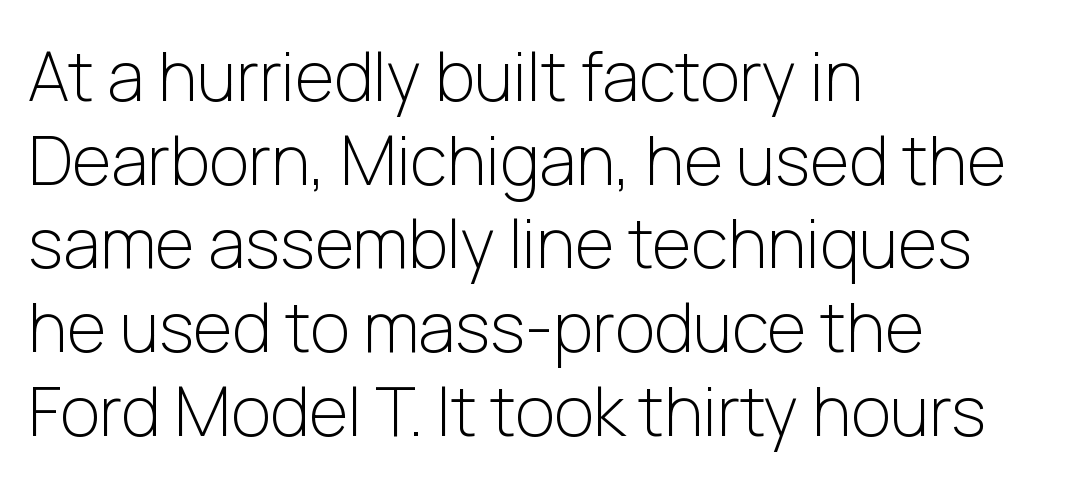
Serifs: no, the terminals of the letterforms are clean. Character widths vary here, with narrow letters taking less room than wide ones. Characters follow at the spacing the type designer built in. Designer's note — italics off, roman on. The zone under the glyphs is completely vacant. Letters have the restrained weight of plain body copy at most.
